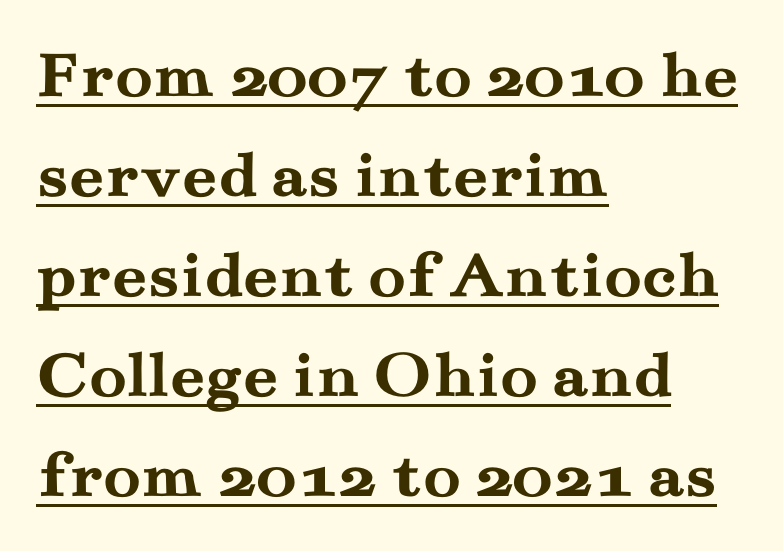
Emphasis is given by a line drawn under the lettering. Observe the serifs anchoring each vertical stroke in this sample. Each line starts at the same left margin while the right side varies. The typesetting leans heavy: a genuine bold. The axis of the letterforms is exactly vertical.
